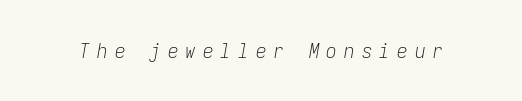
Caption: expanded tracking, letters set apart. On a weight scale, this lands at 450 or below. Observe the lean: these are italic letterforms. Unmarked baselines from the first word to the last.
